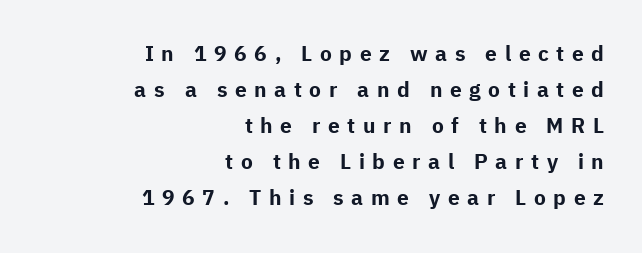
A typesetter would mark this as roman, not italic. The typesetter chose a ragged-left arrangement here. The font is running at its bold setting. Observe the wide spacing: letters keep a clear distance from each other. Words float on clear page, feet unadorned.
